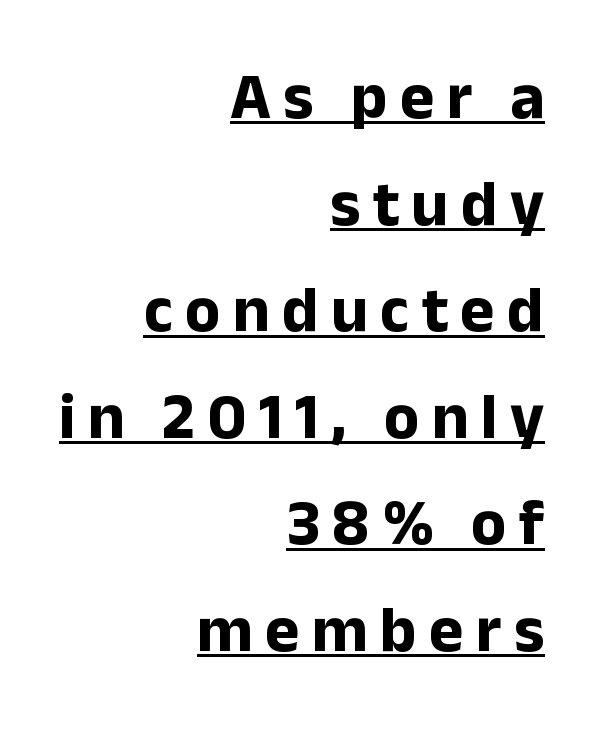
{"serif": "no", "italic": "no", "bold": "yes", "weight": "bold", "width": "normal", "stroke_contrast": "low", "x_height": "medium", "monospaced": "no", "underline": "yes", "align": "right", "line_spacing": "normal", "line_spacing_ratio": 1.64, "glyph_px": 65}
